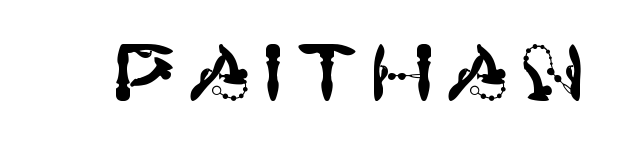
{"serif": "no", "italic": "no", "width": "normal", "stroke_contrast": "high", "x_height": "large", "underline": "no", "glyph_px": 79}
